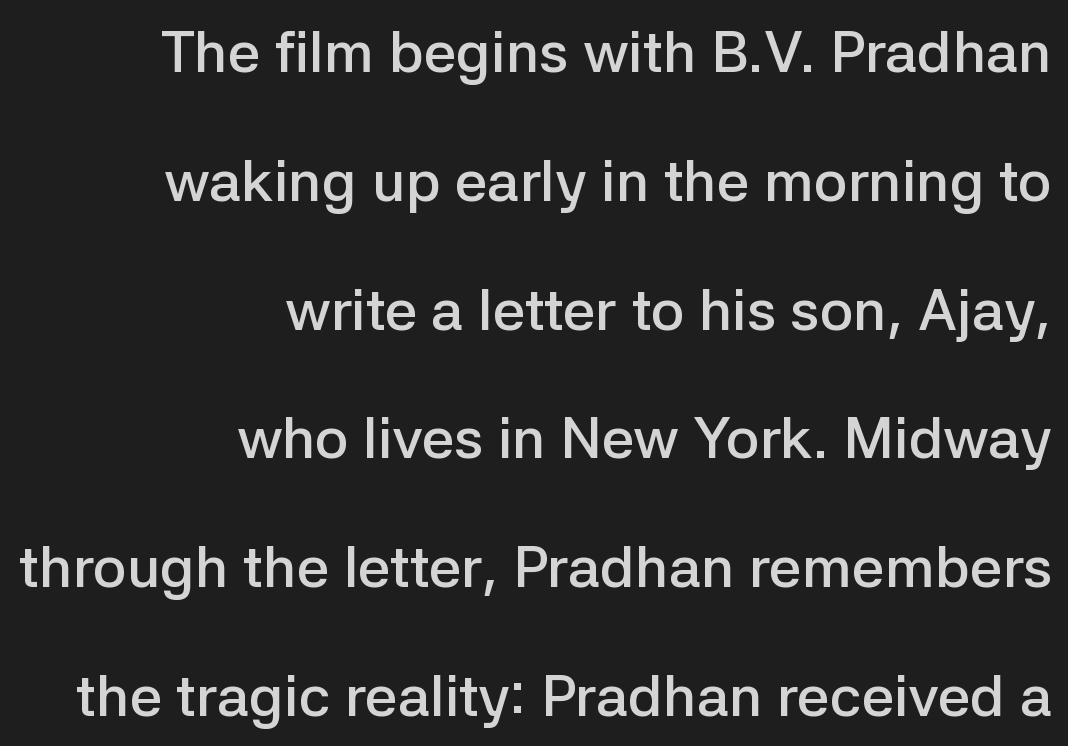
{"serif": "no", "italic": "no", "bold": "semi", "weight": "semibold", "width": "normal", "stroke_contrast": "low", "x_height": "medium", "monospaced": "no", "underline": "no", "align": "right", "line_spacing": "loose", "line_spacing_ratio": 2.22, "letter_spacing": "normal", "letter_spacing_em": 0.0, "glyph_px": 58}
